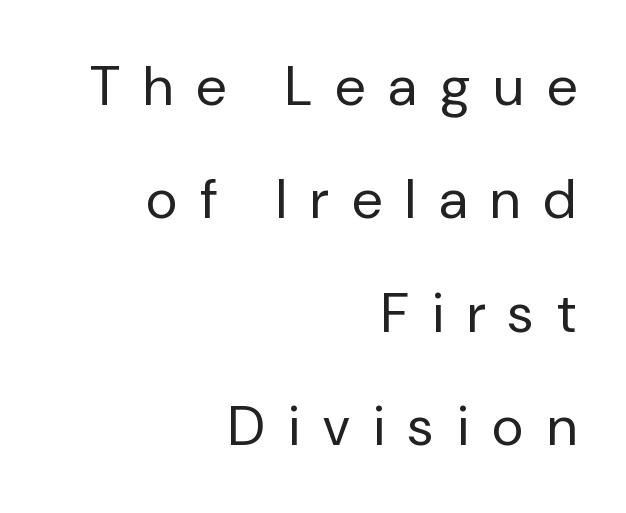
Q: Is the text bold? A: No.
Q: Is the text italic (slanted)? A: No, it is upright.
Q: Is the typeface a serif or a sans-serif typeface? A: Sans-serif.
Q: Is the text underlined? A: No.
Q: How is the paragraph aligned? A: Right-aligned.
Q: Is the spacing between letters normal or unusually wide? A: Unusually wide.
Q: Is the spacing between lines tight, normal or loose? A: Loose.
Q: Width (condensed, normal, or wide)? A: Normal.
Q: Stroke contrast? A: Low.
Q: x-height? A: Medium.
Q: Monospaced? A: No.
